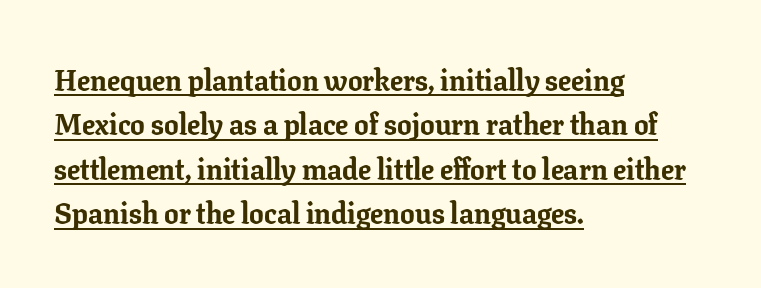
The image shows 29 px bold serif type, upright; set left-aligned, normal line spacing (1.53x), normal letter spacing, underlined; low stroke contrast and a medium x-height.
